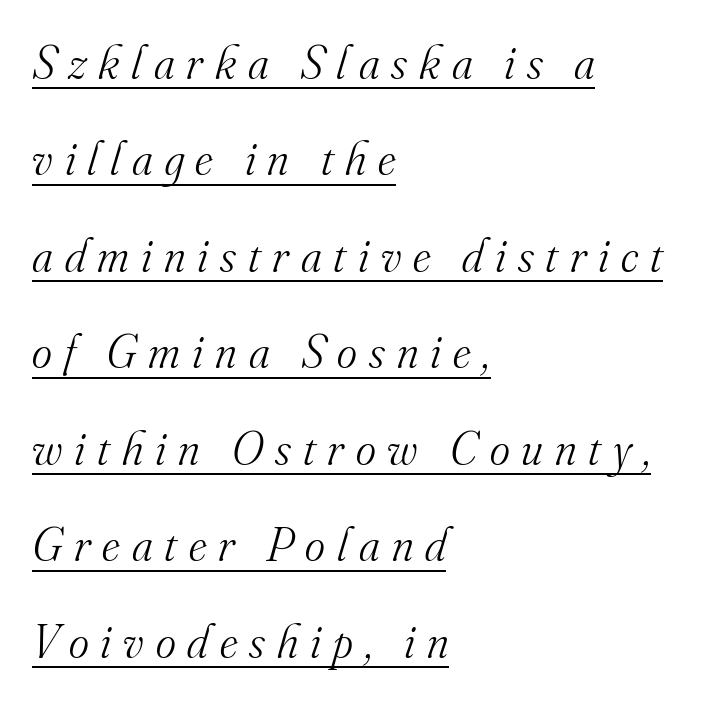
The face used here is seriffed, in the tradition of book romans. Note the varied advance widths — an 'i' is clearly narrower than an 'm'. The rag falls on the right side of this text block. The whole block is typeset with a tilt. The letters look calm and open, with moderate or lighter stems.
